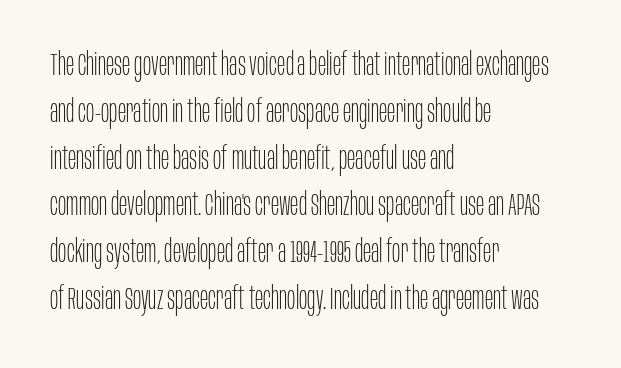
Is there any slant? The stems are plumb. Bare-footed words on every line. The ragged edge is on the right, which tells us the setting is flush left. Vertical stems look standard width or narrower in stroke. The face used here is a sans, in the tradition of grotesques and geometrics. Standard letterfit; no display-style spreading of the glyphs.
